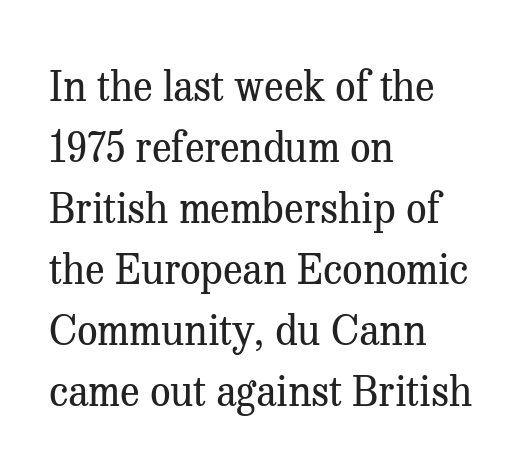
{"serif": "yes", "italic": "no", "bold": "no", "weight": "regular", "width": "normal", "stroke_contrast": "medium", "x_height": "medium", "monospaced": "no", "underline": "no", "align": "left", "line_spacing": "normal", "line_spacing_ratio": 1.49, "letter_spacing": "normal", "letter_spacing_em": 0.0, "glyph_px": 41}
